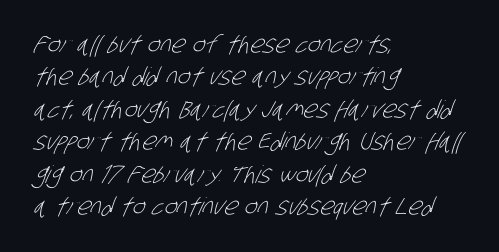
Q: Is the text bold? A: No.
Q: Is the text underlined? A: No.
Q: How is the paragraph aligned? A: Left-aligned.
Q: Is the spacing between letters normal or unusually wide? A: Normal.
Q: Is the spacing between lines tight, normal or loose? A: Normal.
